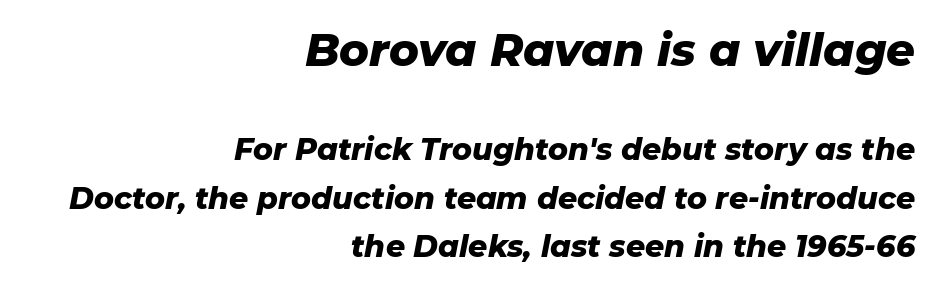
Regular leading. The rendering applies a slant to the glyphs. Clear beneath every line of the passage. Strokes here are thick enough to call this a true bold. Observe the ordinary spacing: letters are neighbours, not strangers.
